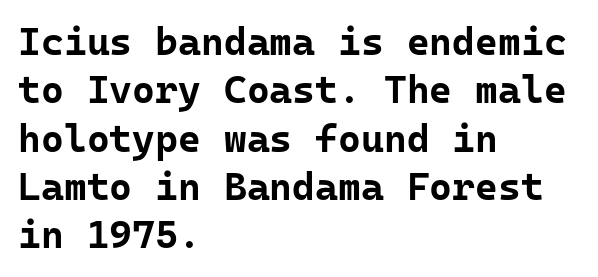
{"serif": "no", "italic": "no", "bold": "yes", "weight": "bold", "width": "normal", "stroke_contrast": "low", "x_height": "medium", "monospaced": "yes", "underline": "no", "align": "left", "line_spacing_ratio": 1.24, "letter_spacing": "normal", "letter_spacing_em": 0.0, "glyph_px": 39}
